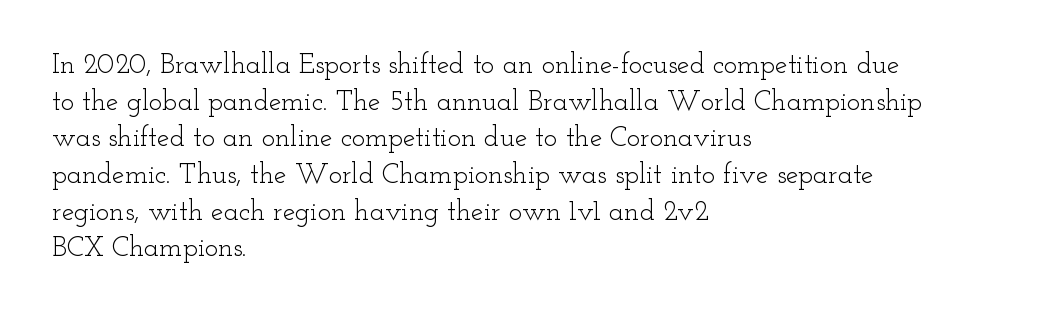
The image shows 28 px light, wide serif type, upright; set left-aligned, normal line spacing (1.31x), normal letter spacing, not underlined; low stroke contrast and a small x-height.
